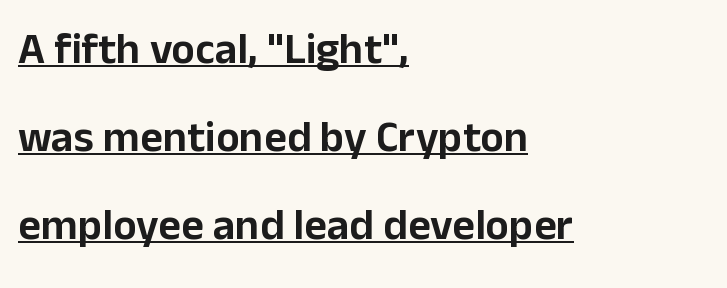
In terms of leading, this rendering errs on the spacious side. No extra tracking has been applied to these lines. This sample has the flowing, uneven cadence of proportional lettering. Is this a sans? Yes — the strokes have no serifs. The typesetter chose a ragged-right arrangement here.
